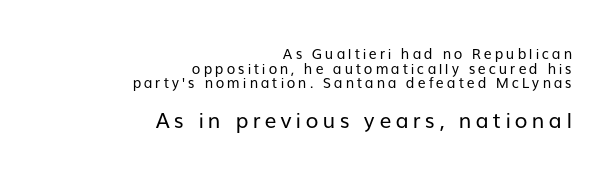
The image shows 21 px text type, upright; set right-aligned, tight line spacing (1.05x), unusually wide letter spacing (+0.2 em), not underlined; the second (bottom) block is 1.5x larger.
